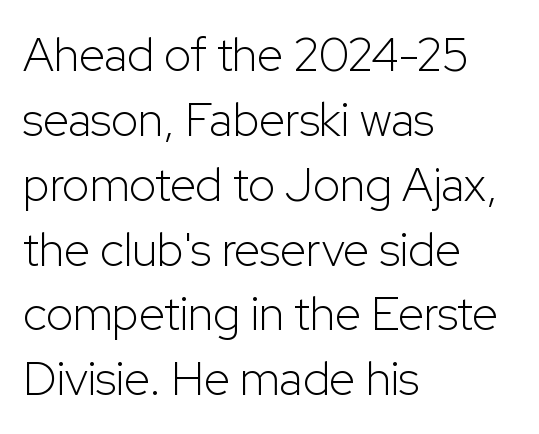
Q: Is the text bold? A: No.
Q: Is the text italic (slanted)? A: No, it is upright.
Q: Is the typeface a serif or a sans-serif typeface? A: Sans-serif.
Q: Is the text underlined? A: No.
Q: How is the paragraph aligned? A: Left-aligned.
Q: Is the spacing between letters normal or unusually wide? A: Normal.
Q: Is the spacing between lines tight, normal or loose? A: Normal.
Q: Width (condensed, normal, or wide)? A: Normal.
Q: Stroke contrast? A: Low.
Q: x-height? A: Medium.
Q: Monospaced? A: No.
